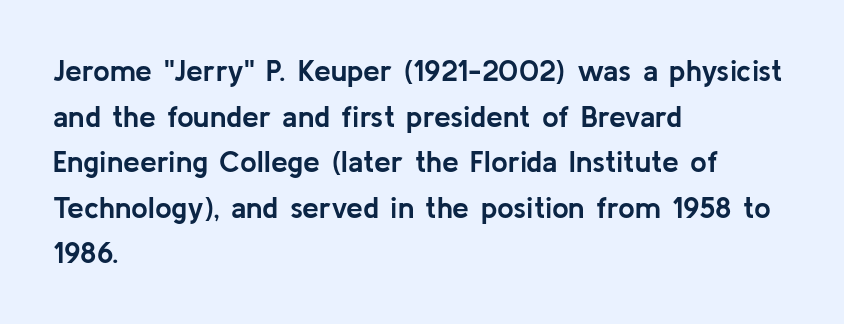
{"serif": "no", "italic": "no", "bold": "yes", "weight": "semibold", "width": "normal", "stroke_contrast": "low", "x_height": "medium", "monospaced": "no", "underline": "no", "align": "left", "line_spacing": "normal", "line_spacing_ratio": 1.52, "letter_spacing": "normal", "letter_spacing_em": 0.0, "glyph_px": 30}
